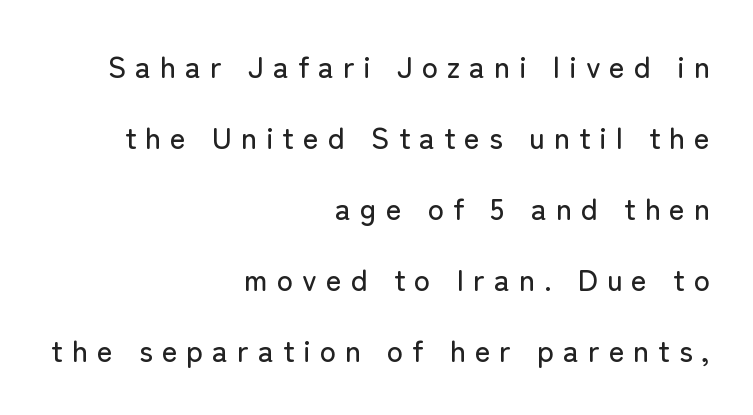
The characters display no serif detailing; their extremities are plain. Quick note: not italic, upright. These lines are rendered in a variable-pitch font. Is there much room between lines? Yes — plenty of vertical air separates them.
